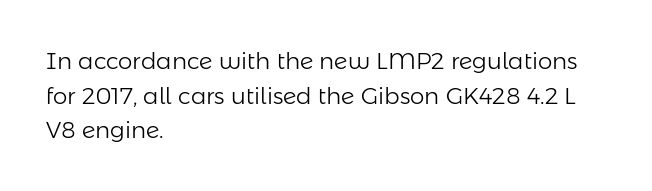
{"italic": "no", "bold": "no", "underline": "no", "align": "left", "line_spacing": "normal", "line_spacing_ratio": 1.51, "letter_spacing": "normal", "letter_spacing_em": 0.0, "glyph_px": 23}
